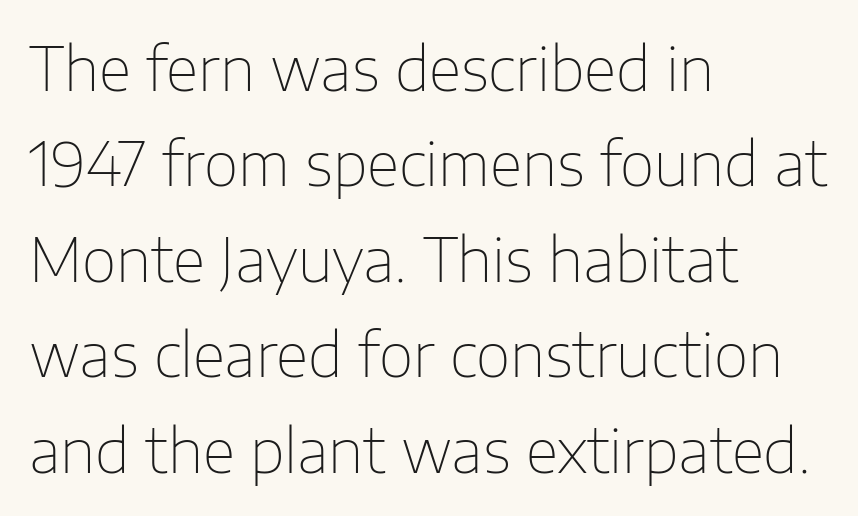
{"serif": "no", "italic": "no", "bold": "no", "weight": "thin", "width": "normal", "stroke_contrast": "low", "x_height": "medium", "monospaced": "no", "underline": "no", "align": "left", "line_spacing": "normal", "line_spacing_ratio": 1.59, "letter_spacing": "normal", "letter_spacing_em": 0.0, "glyph_px": 60}
